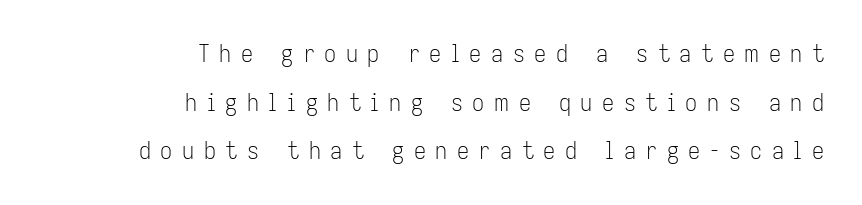
{"italic": "no", "bold": "no", "underline": "no", "align": "right", "line_spacing": "loose", "line_spacing_ratio": 2.03, "letter_spacing": "wide", "letter_spacing_em": 0.4, "glyph_px": 24}
